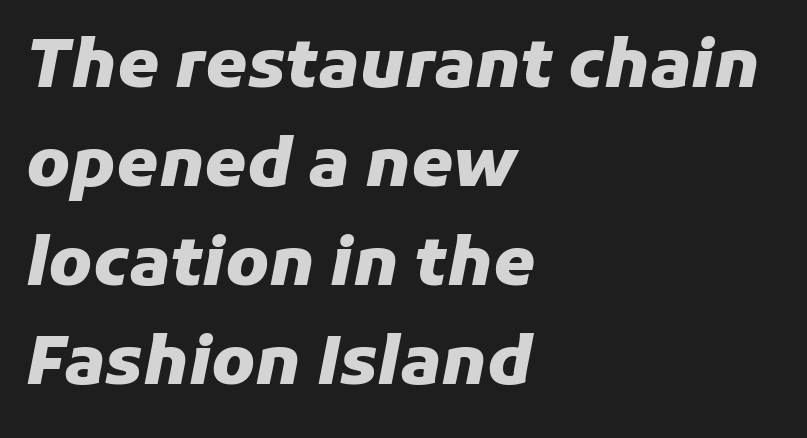
The image shows 67 px heavy type, italic (leaning right); set left-aligned, normal line spacing (1.48x), normal letter spacing, not underlined; low stroke contrast and a medium x-height.
